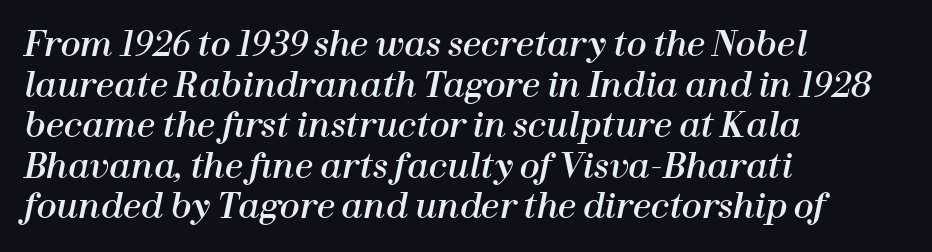
The image shows 33 px text type, italic (leaning right); set left-aligned, line spacing 1.23x, normal letter spacing, not underlined; high stroke contrast and a medium x-height.
